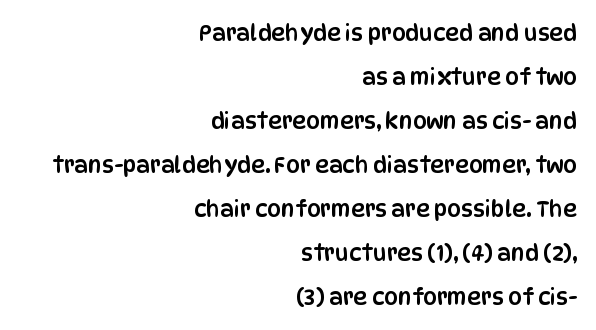
Tracking value appears to be zero — textbook default spacing. One glance says open: line gaps are wider than usual. The text block is weighted toward the right margin, trailing off unevenly leftward. It's the straight-up-and-down kind of type.
